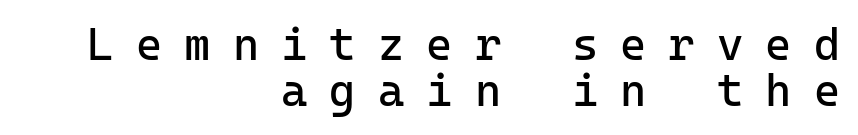
{"serif": "no", "italic": "no", "bold": "no", "weight": "regular", "width": "normal", "stroke_contrast": "low", "x_height": "medium", "monospaced": "yes", "underline": "no", "align": "right", "line_spacing": "tight", "line_spacing_ratio": 1.02, "letter_spacing": "wide", "letter_spacing_em": 0.49, "glyph_px": 45}
